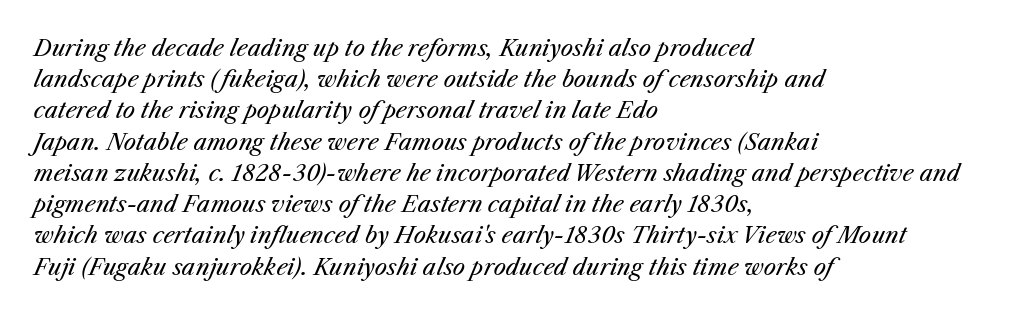
The image shows 22 px text type, italic (leaning right); set left-aligned, normal line spacing (1.42x), normal letter spacing, not underlined.
